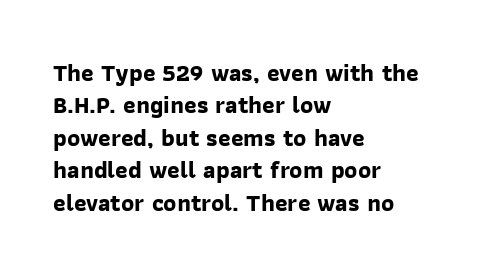
The image shows 24 px bold type; set left-aligned, normal line spacing (1.35x), normal letter spacing, not underlined.
